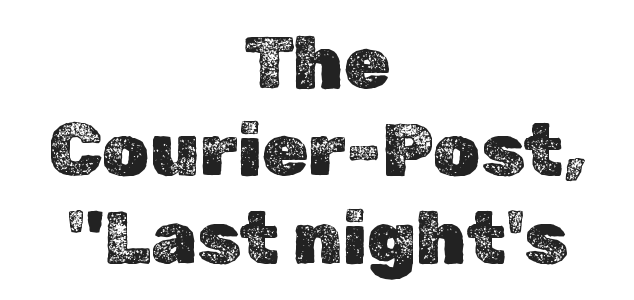
The image shows 74 px text type, upright; set centered, line spacing 1.18x, normal letter spacing, not underlined; a medium x-height.
